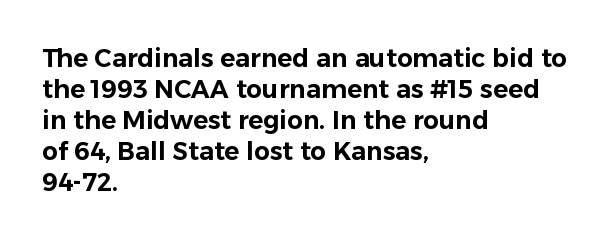
The image shows 25 px text type, upright; set left-aligned, line spacing 1.24x, normal letter spacing, not underlined.
